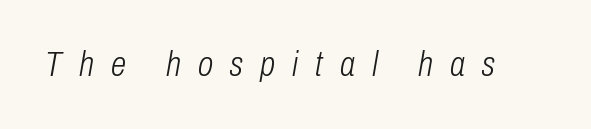
The image shows 35 px light, condensed type, italic (leaning right); set unusually wide letter spacing (+0.49 em), not underlined; low stroke contrast and a medium x-height.
